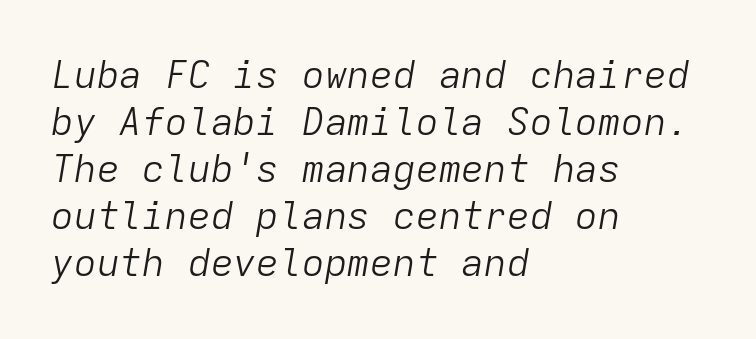
The image shows 38 px light type, italic (leaning right), monospaced; set left-aligned, line spacing 1.24x, normal letter spacing, not underlined; low stroke contrast and a medium x-height.
